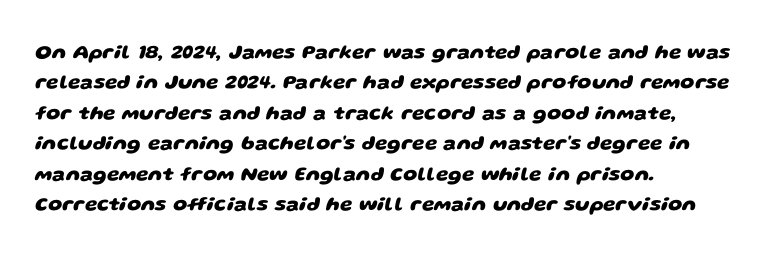
{"bold": "yes", "underline": "no", "align": "left", "line_spacing": "normal", "line_spacing_ratio": 1.52, "letter_spacing": "normal", "letter_spacing_em": 0.0, "glyph_px": 20}
